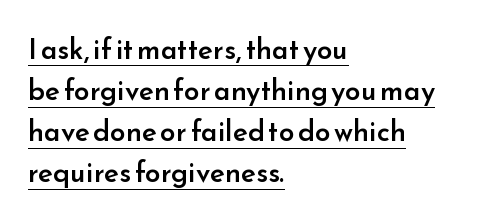
{"serif": "no", "italic": "no", "bold": "semi", "weight": "semibold", "width": "normal", "stroke_contrast": "low", "x_height": "small", "monospaced": "no", "underline": "yes", "align": "left", "line_spacing": "normal", "line_spacing_ratio": 1.47, "letter_spacing": "normal", "letter_spacing_em": 0.0, "glyph_px": 28}
